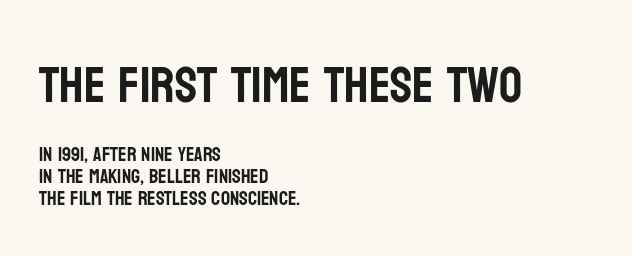
The image shows 51 px condensed sans-serif type, upright; set left-aligned, tight line spacing (1.1x), normal letter spacing, not underlined; the first (top) block is 2.55x larger; low stroke contrast and a large x-height.
